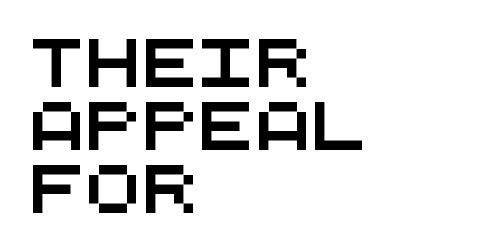
The image shows 47 px wide sans-serif type, monospaced; set left-aligned, normal line spacing (1.34x), normal letter spacing, not underlined; medium stroke contrast and a large x-height.
